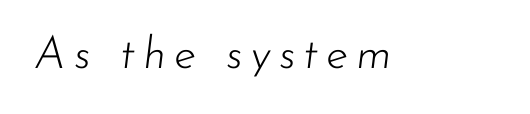
{"italic": "yes", "lean": "right", "slant_degrees": 7, "bold": "no", "weight": "light", "width": "normal", "stroke_contrast": "low", "x_height": "small", "monospaced": "no", "underline": "no", "glyph_px": 45}
